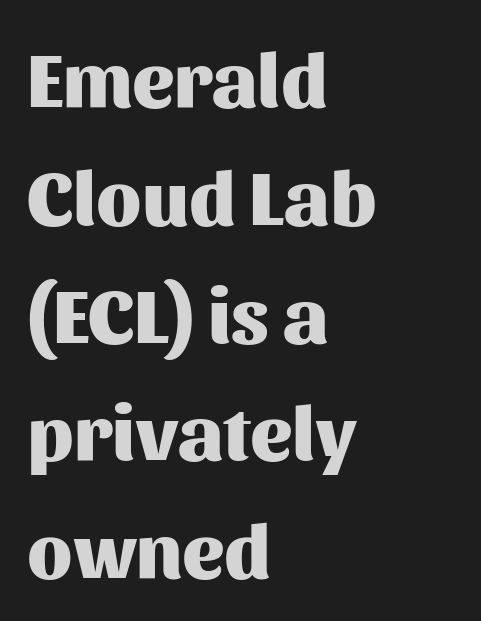
You could not count columns in this text — the font is proportionally spaced. Descenders hang freely into open space. Honestly, the row spacing looks completely unremarkable. The passage shown is typeset with a sans-serif family.
